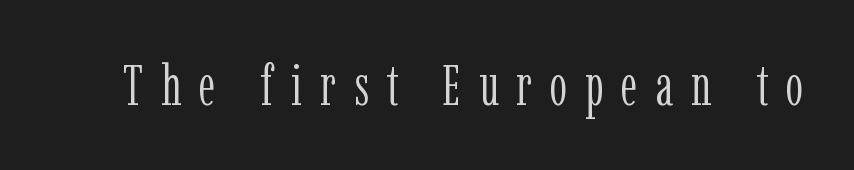
You could not count columns in this text — the font is proportionally spaced. Unlike italic type, these characters show no tilt at all. The zone under the glyphs is completely vacant. Are there feet on the stems? There are — it's a serif. Weight: regular or lighter. The gaps between neighbouring characters are conspicuously large.
